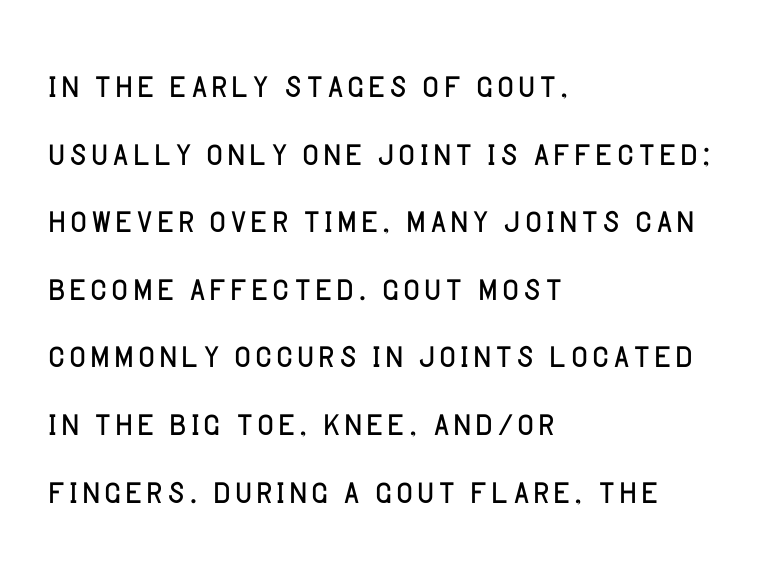
Q: Is the text bold? A: No.
Q: Is the text italic (slanted)? A: No, it is upright.
Q: Is the typeface a serif or a sans-serif typeface? A: Sans-serif.
Q: Is the text underlined? A: No.
Q: How is the paragraph aligned? A: Left-aligned.
Q: Is the spacing between letters normal or unusually wide? A: Normal.
Q: Is the spacing between lines tight, normal or loose? A: Normal.
Q: Width (condensed, normal, or wide)? A: Normal.
Q: Stroke contrast? A: Low.
Q: x-height? A: Large.
Q: Monospaced? A: No.
